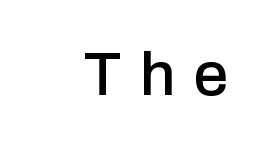
Check under the words: just untouched page. Are there feet on the stems? There aren't — it's a sans. Style check: upright. You could not count columns in this text — the font is proportionally spaced. What stands out about the letter spacing? Its width — letters are far apart.
